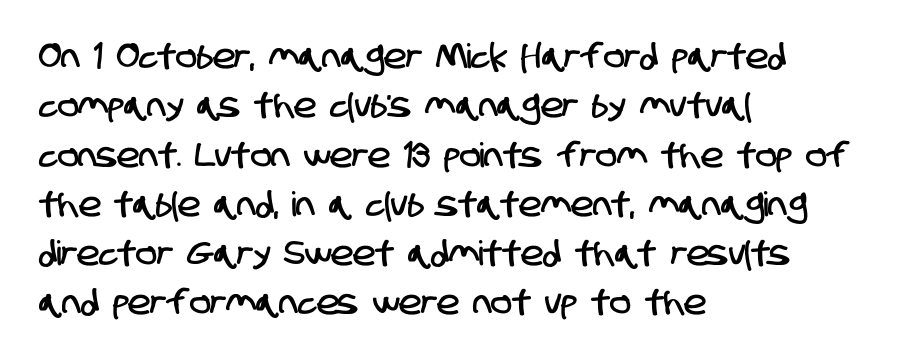
The image shows 34 px condensed sans-serif type; set left-aligned, normal line spacing (1.45x), normal letter spacing, not underlined; low stroke contrast and a large x-height.
